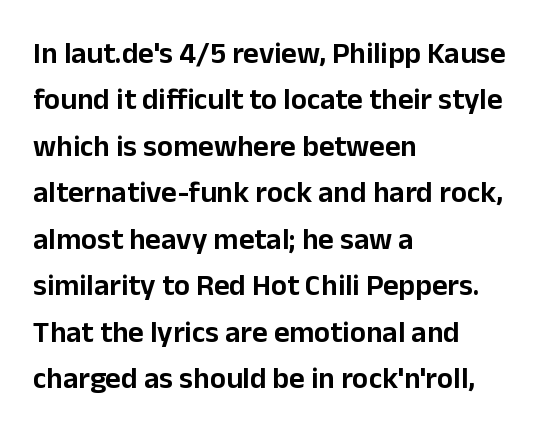
The image shows 30 px sans-serif type, upright; set left-aligned, normal line spacing (1.55x), normal letter spacing, not underlined; low stroke contrast and a medium x-height.
